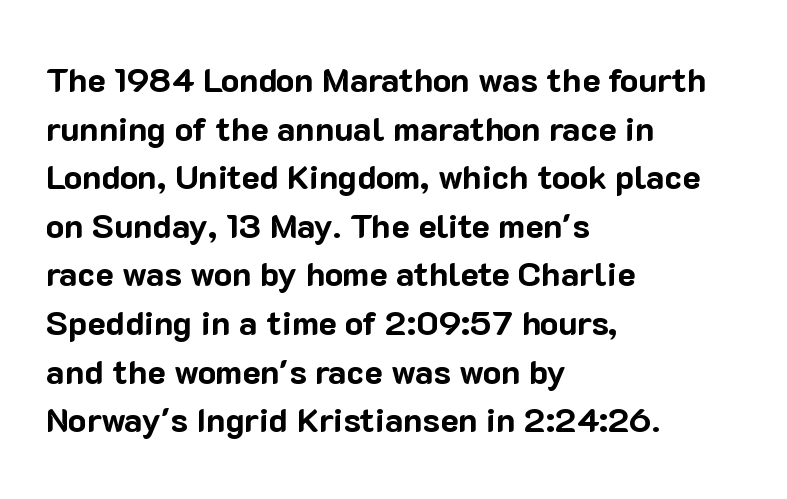
{"serif": "no", "italic": "no", "bold": "yes", "weight": "bold", "width": "normal", "stroke_contrast": "low", "x_height": "medium", "monospaced": "no", "underline": "no", "align": "left", "line_spacing": "normal", "line_spacing_ratio": 1.43, "letter_spacing": "normal", "letter_spacing_em": 0.0, "glyph_px": 34}
